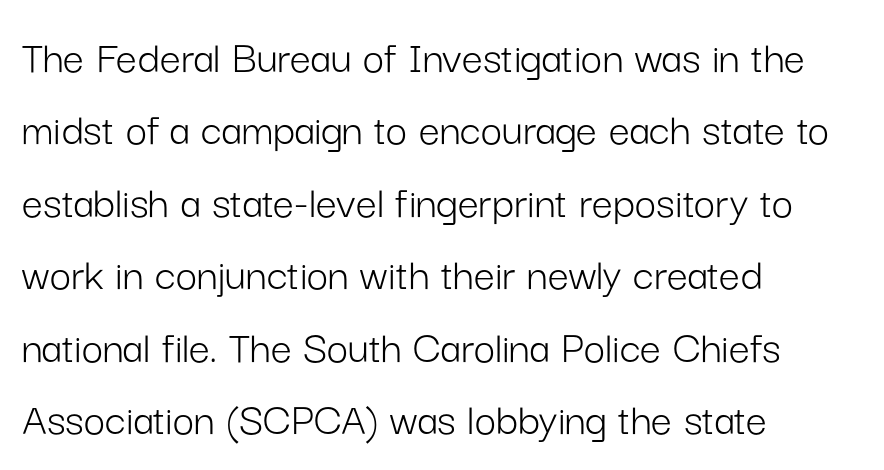
Q: Is the text bold? A: No.
Q: Is the text italic (slanted)? A: No, it is upright.
Q: Is the typeface a serif or a sans-serif typeface? A: Sans-serif.
Q: Is the text underlined? A: No.
Q: How is the paragraph aligned? A: Left-aligned.
Q: Is the spacing between letters normal or unusually wide? A: Normal.
Q: Is the spacing between lines tight, normal or loose? A: Normal.
Q: Width (condensed, normal, or wide)? A: Normal.
Q: Stroke contrast? A: Low.
Q: x-height? A: Medium.
Q: Monospaced? A: No.
